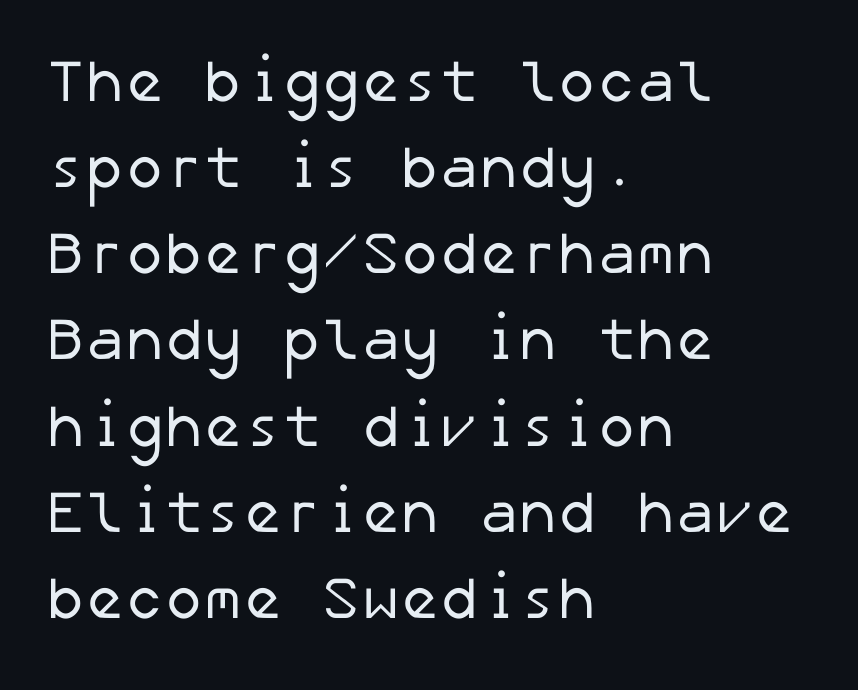
The passage shown is not underscored anywhere. How would I describe the line gaps? Plain and ordinary. The letters sit at their default tracking, neither squeezed nor spread. Nope, no serifs anywhere on these letters. Bold? No — there's no thickening of the strokes.
